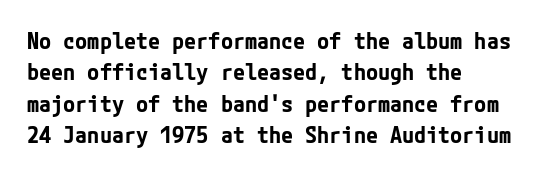
The vertical gap from one line to the next is medium. Bold? Absolutely — the strokes are thick and heavy. Plain, unruled lines of type. The ragged edge is on the right, which tells us the setting is flush left.
